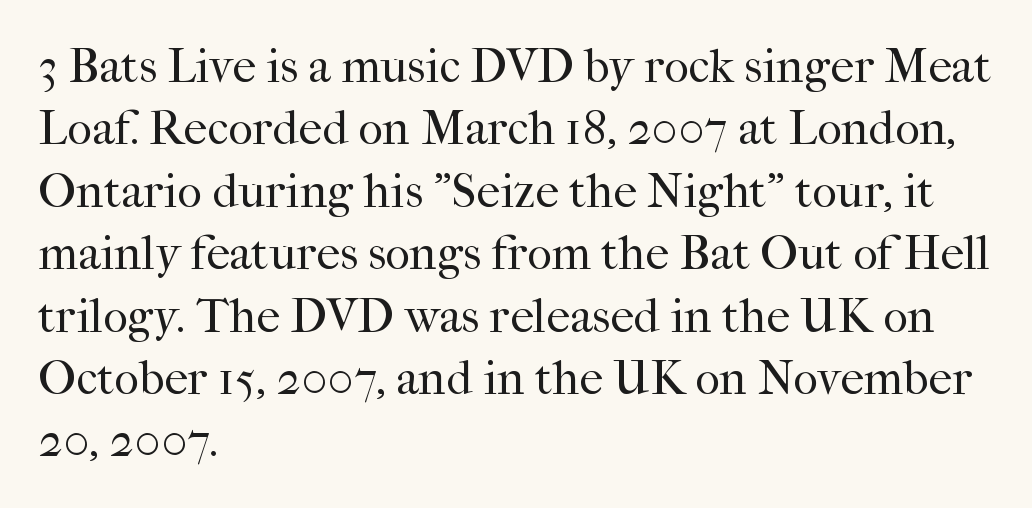
{"serif": "yes", "italic": "no", "bold": "no", "weight": "regular", "width": "normal", "stroke_contrast": "high", "x_height": "medium", "monospaced": "no", "underline": "no", "align": "left", "line_spacing": "normal", "line_spacing_ratio": 1.3, "letter_spacing": "normal", "letter_spacing_em": 0.0, "glyph_px": 48}
